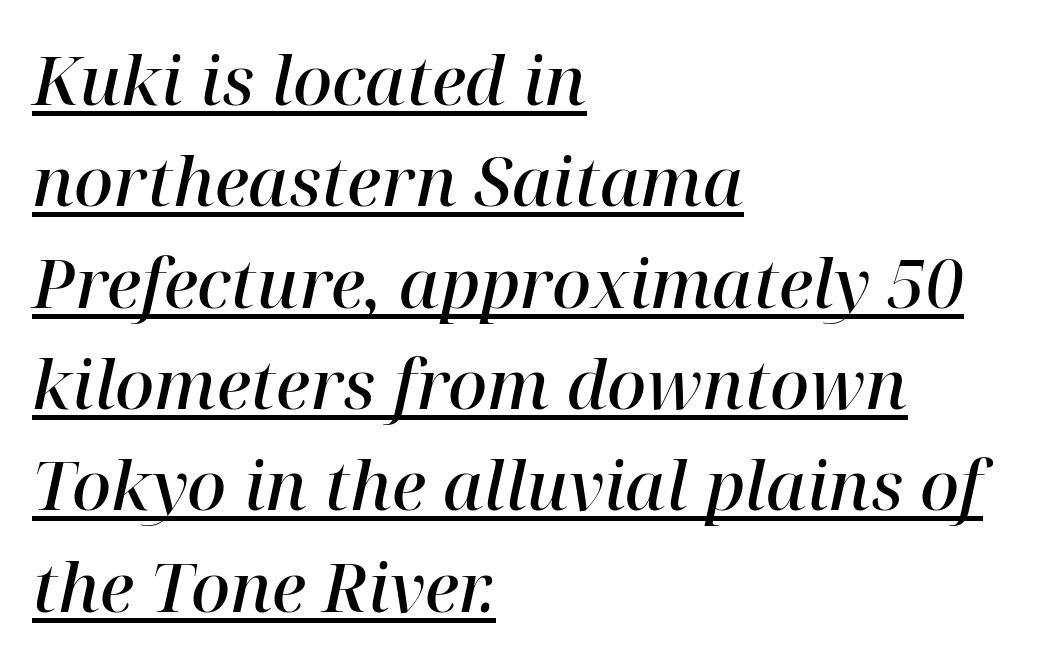
Q: Is the text bold? A: Semi-bold.
Q: Is the text italic (slanted)? A: Yes, it leans right by about 12 degrees.
Q: Is the typeface a serif or a sans-serif typeface? A: Serif.
Q: Is the text underlined? A: Yes.
Q: How is the paragraph aligned? A: Left-aligned.
Q: Is the spacing between letters normal or unusually wide? A: Normal.
Q: Is the spacing between lines tight, normal or loose? A: Normal.
Q: Width (condensed, normal, or wide)? A: Normal.
Q: Stroke contrast? A: High.
Q: x-height? A: Medium.
Q: Monospaced? A: No.
